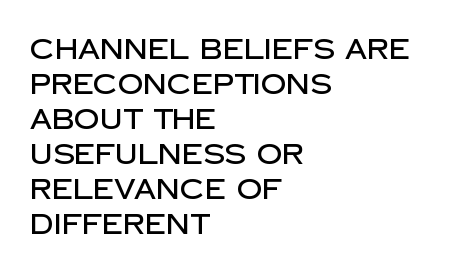
{"serif": "no", "italic": "no", "width": "normal", "stroke_contrast": "low", "x_height": "large", "monospaced": "no", "underline": "no", "align": "left", "line_spacing": "normal", "line_spacing_ratio": 1.25, "letter_spacing": "normal", "letter_spacing_em": 0.0, "glyph_px": 28}
